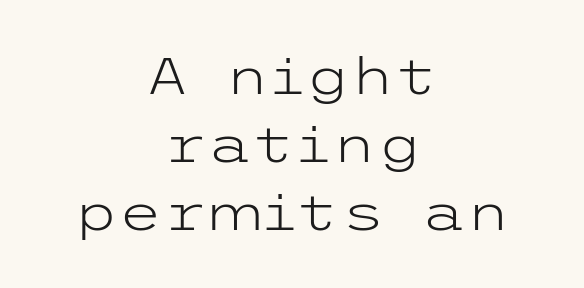
{"serif": "no", "italic": "no", "bold": "no", "weight": "light", "width": "wide", "stroke_contrast": "low", "x_height": "medium", "underline": "no", "align": "center", "line_spacing": "normal", "line_spacing_ratio": 1.33, "letter_spacing": "normal", "letter_spacing_em": 0.0, "glyph_px": 51}
